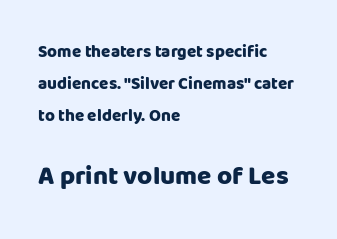
Default kerning and tracking; the words read as compact shapes. This rendering uses left alignment, leaving the right contour irregular. Glance below the letters and you will spot only blank space. The specimen reads as upright at a glance. A student would notice the bottom passage is typeset larger than what precedes it.
